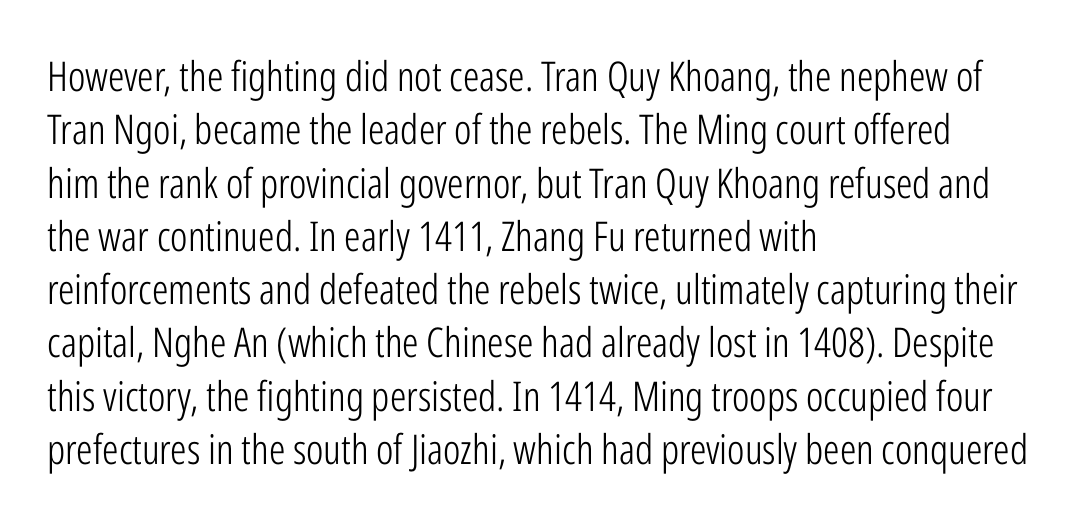
The image shows 41 px light, condensed sans-serif type, upright; set left-aligned, normal line spacing (1.3x), normal letter spacing, not underlined; low stroke contrast and a medium x-height.
